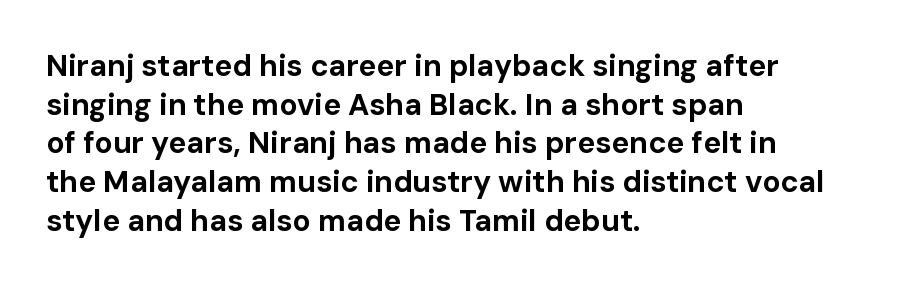
The rows are spaced the way most documents space them. Character widths vary here, with narrow letters taking less room than wide ones. Italic: no, the glyphs are upright roman. The passage shown has conventional tracking throughout.
